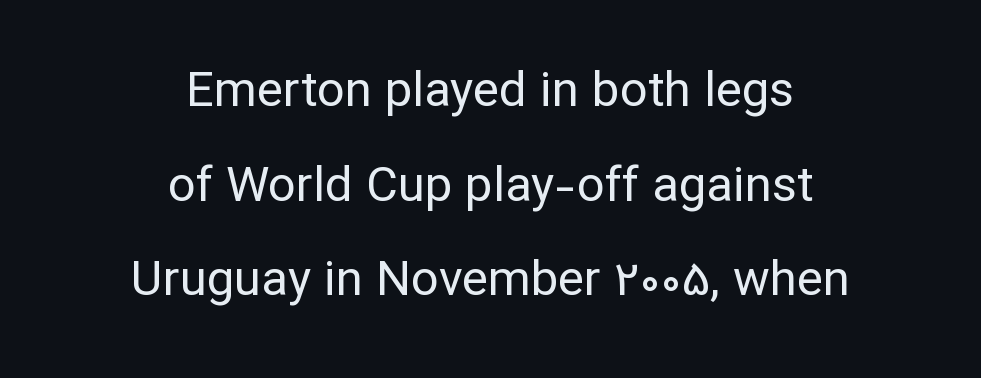
The image shows 49 px regular-weight sans-serif type, upright; set centered, loose line spacing (1.93x), normal letter spacing, not underlined; low stroke contrast and a medium x-height.
